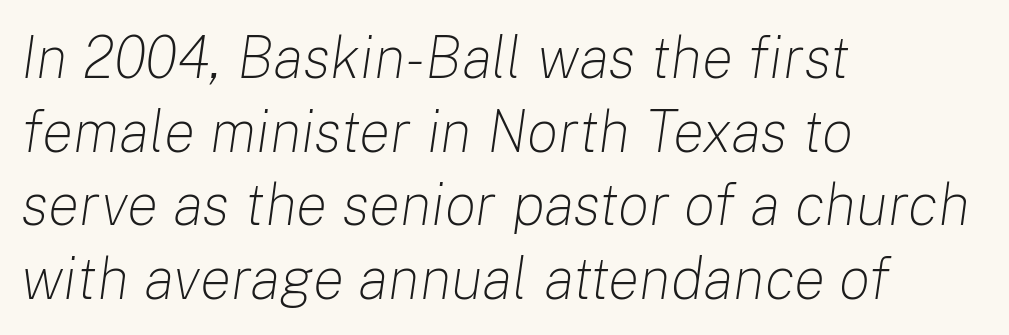
The image shows 59 px light type, italic (leaning right); set left-aligned, normal line spacing (1.25x), normal letter spacing, not underlined; low stroke contrast and a medium x-height.
